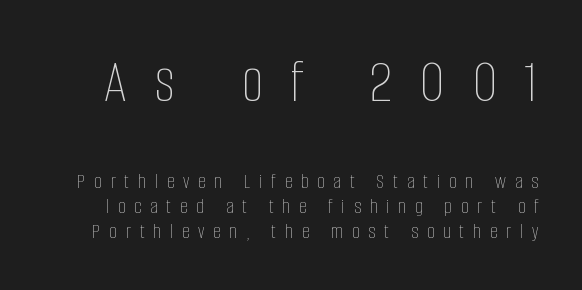
Q: Is the text bold? A: No.
Q: Is the text italic (slanted)? A: No, it is upright.
Q: Is the text underlined? A: No.
Q: Is the spacing between letters normal or unusually wide? A: Unusually wide.
Q: Which block of text is set in a larger size, the first (top) or the second (bottom)? A: The first (top) one.
Q: Width (condensed, normal, or wide)? A: Condensed.
Q: Stroke contrast? A: Low.
Q: x-height? A: Large.
Q: Monospaced? A: No.
